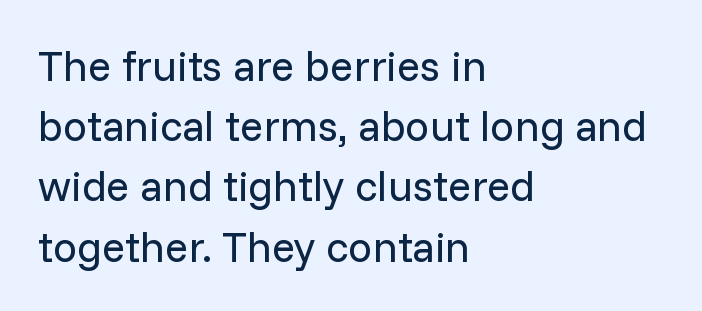
Underlining? Definitely not there. The tracking reads as untouched default to a designer's eye. Whoever set this chose a conventional vertical rhythm. The specimen reads as upright at a glance. The text was rendered using a sans face with plain stroke endings. The lines are quadded left.
